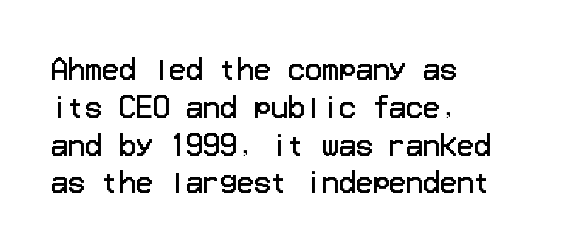
Q: Is the text bold? A: No.
Q: Is the text italic (slanted)? A: No, it is upright.
Q: Is the typeface a serif or a sans-serif typeface? A: Sans-serif.
Q: Is the text underlined? A: No.
Q: How is the paragraph aligned? A: Left-aligned.
Q: Is the spacing between letters normal or unusually wide? A: Normal.
Q: Is the spacing between lines tight, normal or loose? A: Normal.
Q: Width (condensed, normal, or wide)? A: Normal.
Q: Stroke contrast? A: Low.
Q: x-height? A: Medium.
